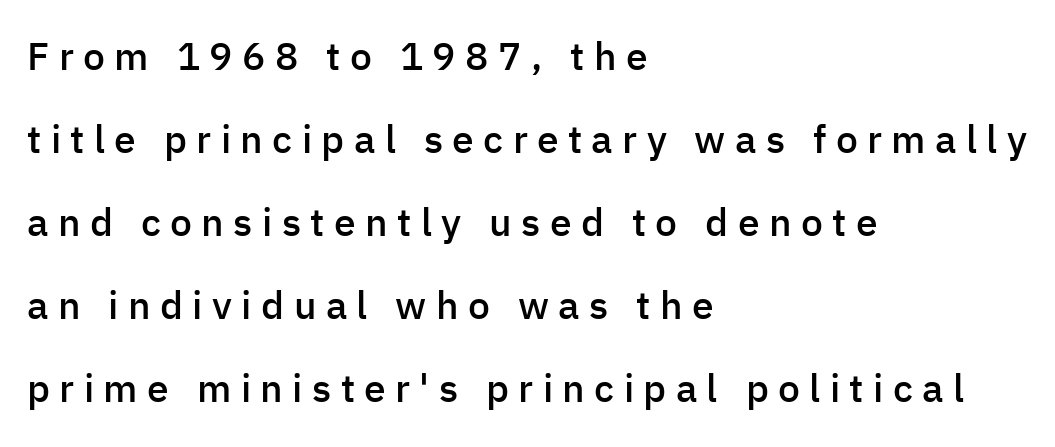
{"serif": "no", "italic": "no", "bold": "semi", "weight": "semibold", "width": "normal", "stroke_contrast": "low", "x_height": "medium", "monospaced": "no", "underline": "no", "align": "left", "line_spacing": "loose", "line_spacing_ratio": 2.13, "letter_spacing": "wide", "letter_spacing_em": 0.24, "glyph_px": 39}
